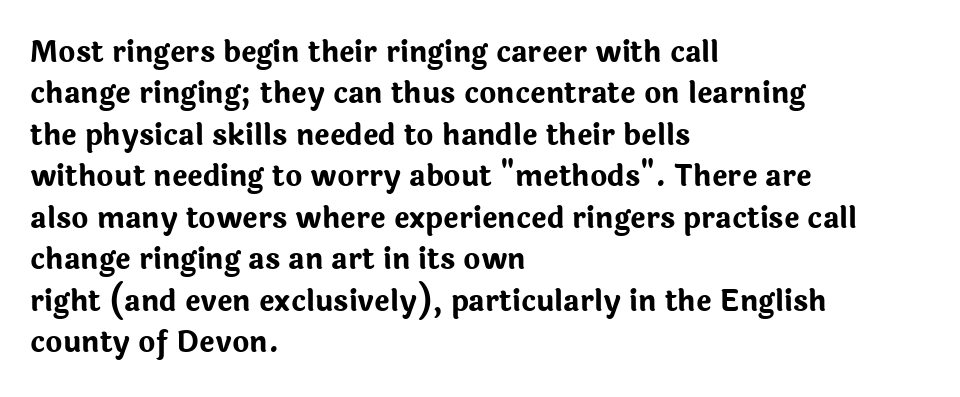
Layout note: lines flush left. Ordinary non-slanted type is in use. Look at the bottom of the vertical strokes: they stop flat, with no serifs. The letters sit at their default tracking, neither squeezed nor spread. Quick note: underline off.
